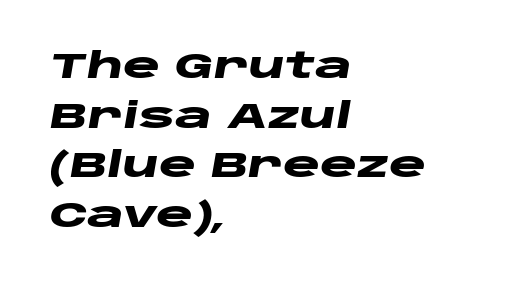
Q: Is the text bold? A: Yes.
Q: Is the text italic (slanted)? A: Yes, it leans right by about 10 degrees.
Q: Is the text underlined? A: No.
Q: How is the paragraph aligned? A: Left-aligned.
Q: Is the spacing between letters normal or unusually wide? A: Normal.
Q: Is the spacing between lines tight, normal or loose? A: Normal.
Q: Width (condensed, normal, or wide)? A: Wide.
Q: Stroke contrast? A: Low.
Q: x-height? A: Large.
Q: Monospaced? A: No.
